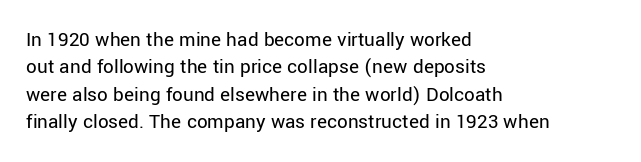
Q: Is the text bold? A: No.
Q: Is the text italic (slanted)? A: No, it is upright.
Q: Is the text underlined? A: No.
Q: How is the paragraph aligned? A: Left-aligned.
Q: Is the spacing between letters normal or unusually wide? A: Normal.
Q: Is the spacing between lines tight, normal or loose? A: Normal.
